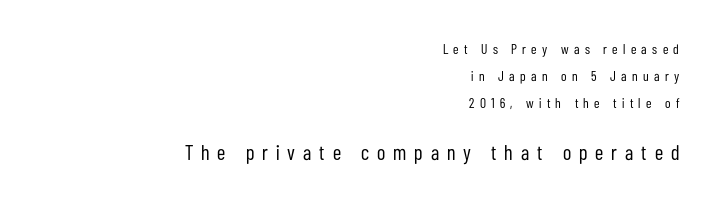
{"italic": "no", "bold": "no", "underline": "no", "align": "right", "line_spacing": "loose", "line_spacing_ratio": 1.94, "letter_spacing": "wide", "letter_spacing_em": 0.38, "larger_block": "second", "size_ratio": 1.5, "glyph_px": 21}
